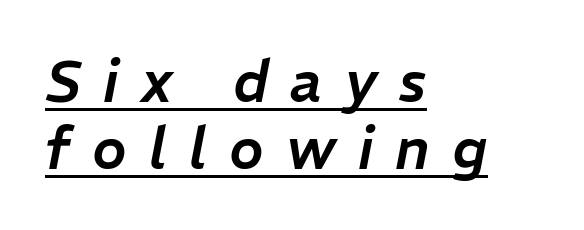
A classic flush-left, rag-right setting is used for this passage. The text carries the slant typical of an italic or oblique font. The letters advance in unequal steps, a hallmark of proportional type. These lines have a slow, spaced-out rhythm from letter to letter. The lettering is marked with a stroke running underneath it.
